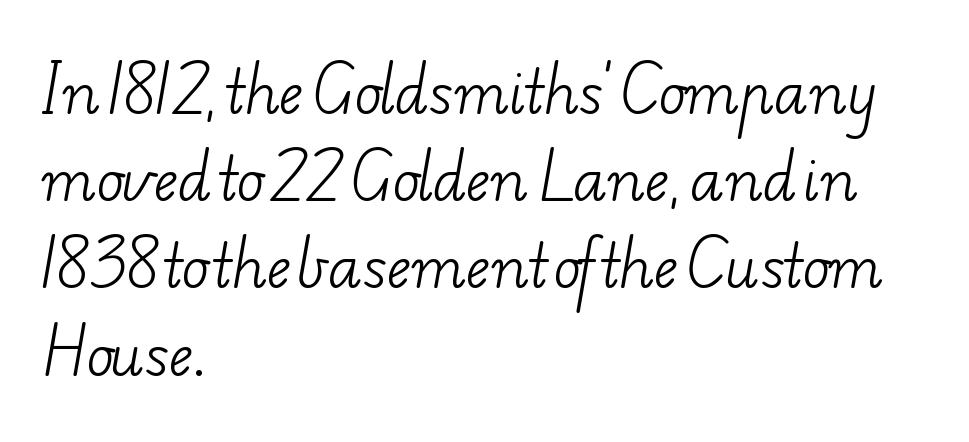
Leading: standard. Stem width sits at or under what a default text font uses. Default kerning and tracking; the words read as compact shapes. The characters display serif detailing at their extremities. The specimen omits any rule beneath the text block's lines. Visually the block forms a straight wall on the left and a jagged coastline on the right.
